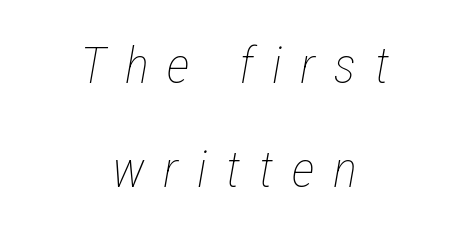
Each word looks stretched out because of the extra space between its letters. Think standard paragraph weight, or any step lighter than that. These lines are centered, leaving both edges ragged. Here the designer chose a conventional face with non-uniform glyph widths. Posture: slanted. A clean baseline with only descenders dipping below it.
